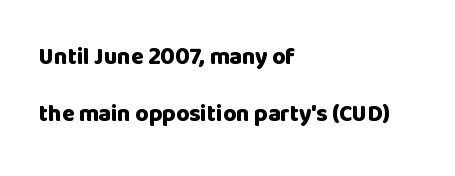
The image shows 23 px bold type, upright; set left-aligned, loose line spacing (2.47x), normal letter spacing, not underlined.
